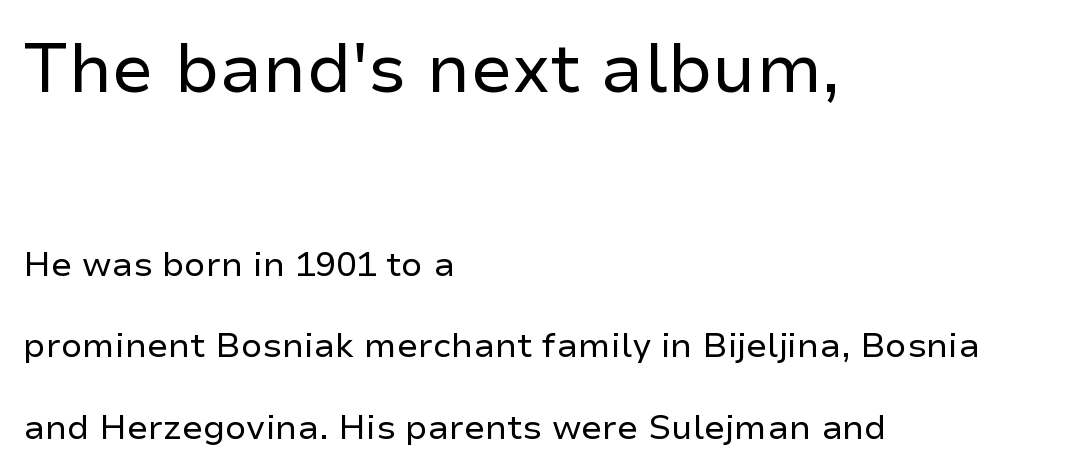
The rendering uses natural spacing where letterforms have individual widths. Vertical stems look standard width or narrower in stroke. Examine the stroke ends and you'll find no serifs. Default kerning and tracking; the words read as compact shapes.
